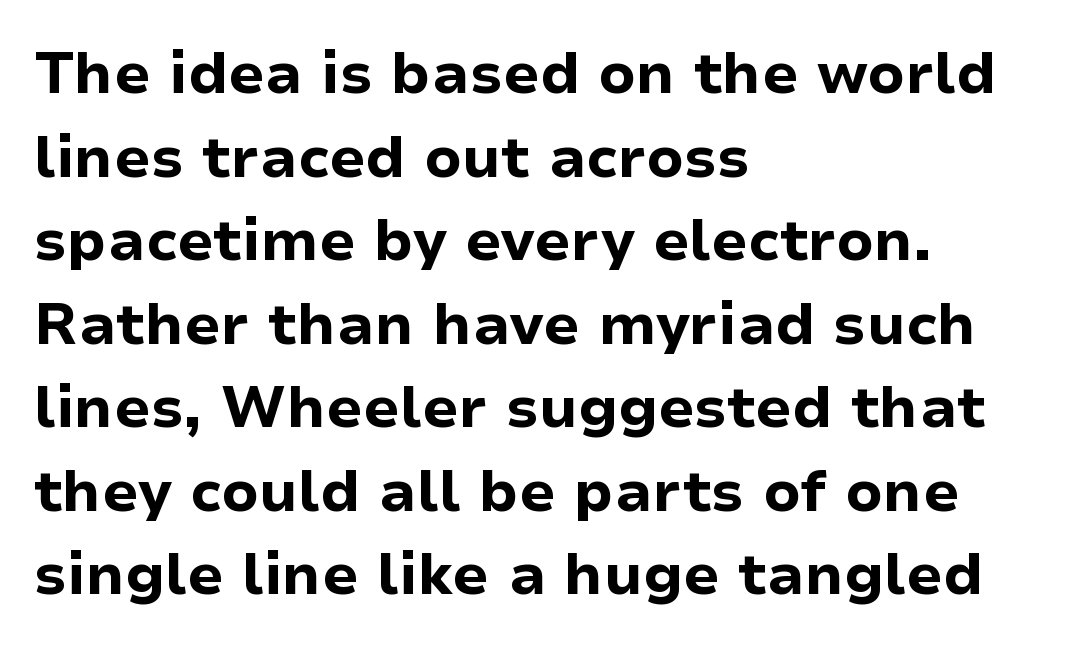
{"serif": "no", "italic": "no", "bold": "yes", "weight": "bold", "width": "normal", "stroke_contrast": "low", "x_height": "medium", "monospaced": "no", "underline": "no", "align": "left", "line_spacing": "normal", "line_spacing_ratio": 1.44, "letter_spacing": "normal", "letter_spacing_em": 0.0, "glyph_px": 58}
